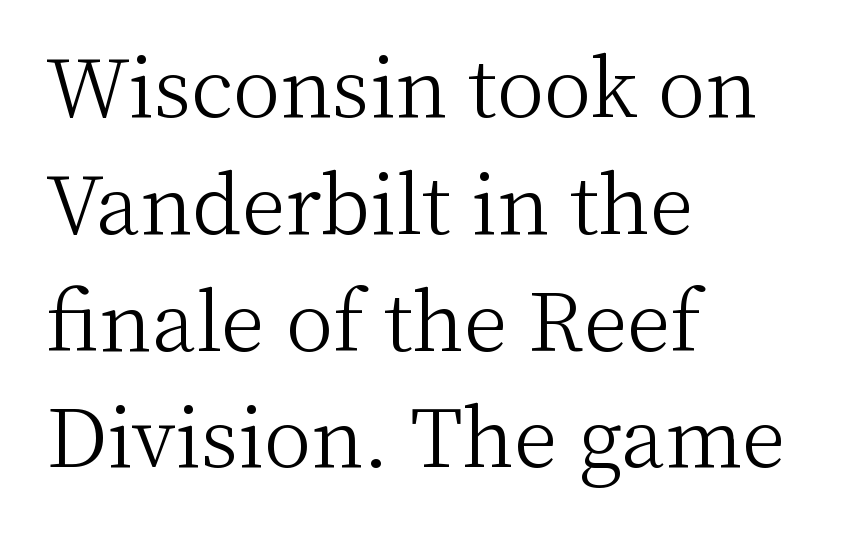
Q: Is the text bold? A: No.
Q: Is the text italic (slanted)? A: No, it is upright.
Q: Is the typeface a serif or a sans-serif typeface? A: Serif.
Q: Is the text underlined? A: No.
Q: How is the paragraph aligned? A: Left-aligned.
Q: Is the spacing between letters normal or unusually wide? A: Normal.
Q: Is the spacing between lines tight, normal or loose? A: Normal.
Q: Width (condensed, normal, or wide)? A: Normal.
Q: Stroke contrast? A: Medium.
Q: x-height? A: Medium.
Q: Monospaced? A: No.
